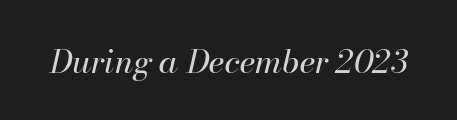
Note the varied advance widths — an 'i' is clearly narrower than an 'm'. Standard letterfit; no display-style spreading of the glyphs. The axis of the letterforms is tilted away from vertical. The weight tops out at a normal text grade.
